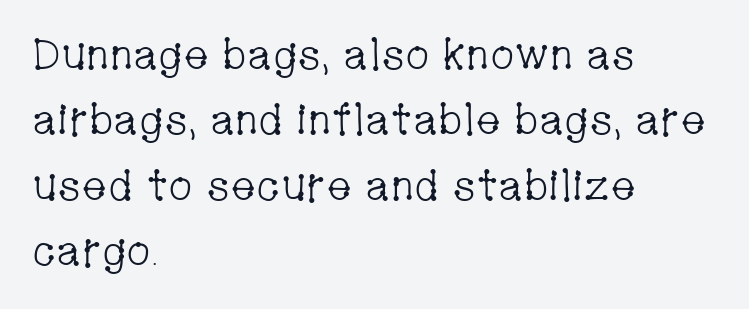
{"serif": "yes", "italic": "no", "bold": "no", "weight": "light", "width": "condensed", "stroke_contrast": "low", "x_height": "medium", "monospaced": "no", "underline": "no", "align": "left", "line_spacing": "normal", "line_spacing_ratio": 1.52, "letter_spacing": "normal", "letter_spacing_em": 0.0, "glyph_px": 43}
